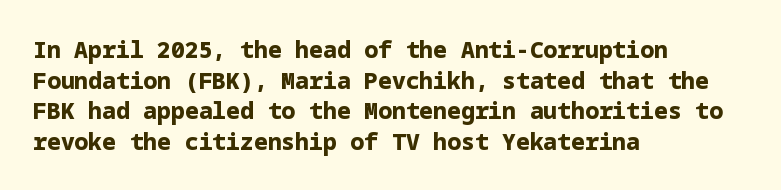
The image shows 23 px bold type, upright; set left-aligned, normal line spacing (1.33x), normal letter spacing, not underlined.
